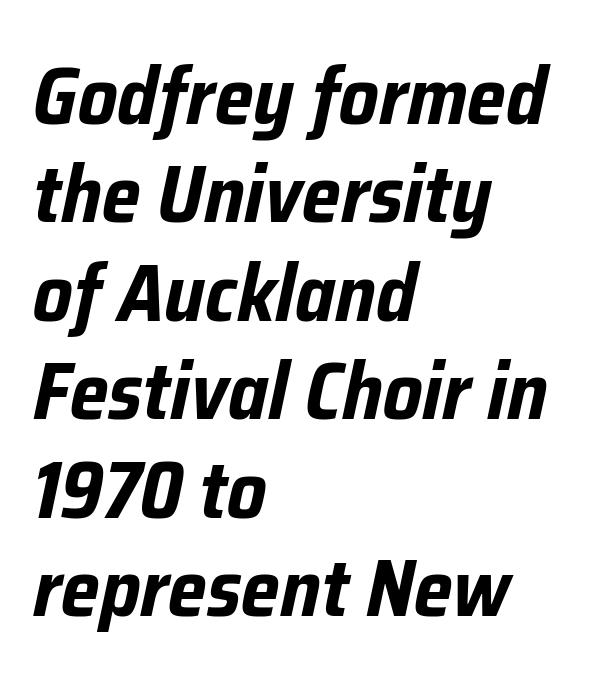
Q: Is the text bold? A: Yes.
Q: Is the text italic (slanted)? A: Yes, it leans right by about 12 degrees.
Q: Is the text underlined? A: No.
Q: How is the paragraph aligned? A: Left-aligned.
Q: Is the spacing between letters normal or unusually wide? A: Normal.
Q: Width (condensed, normal, or wide)? A: Condensed.
Q: Stroke contrast? A: Low.
Q: x-height? A: Medium.
Q: Monospaced? A: No.
